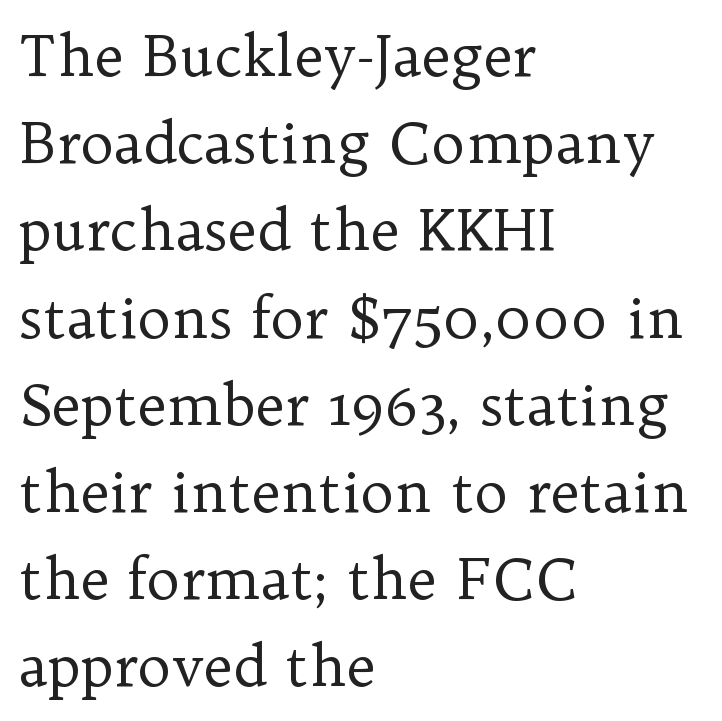
The image shows 57 px regular-weight serif type, upright; set left-aligned, normal line spacing (1.53x), normal letter spacing, not underlined; low stroke contrast and a medium x-height.
